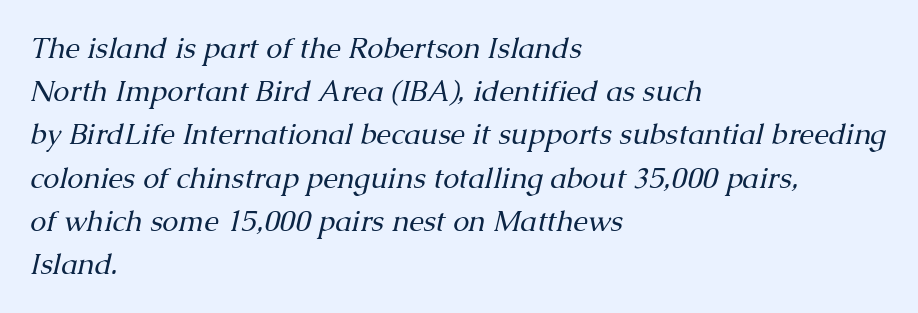
Q: Is the text bold? A: No.
Q: Is the text italic (slanted)? A: Yes, it leans right by about 13 degrees.
Q: Is the typeface a serif or a sans-serif typeface? A: Serif.
Q: Is the text underlined? A: No.
Q: How is the paragraph aligned? A: Left-aligned.
Q: Is the spacing between letters normal or unusually wide? A: Normal.
Q: Is the spacing between lines tight, normal or loose? A: Normal.
Q: Width (condensed, normal, or wide)? A: Normal.
Q: Stroke contrast? A: Medium.
Q: x-height? A: Medium.
Q: Monospaced? A: No.
